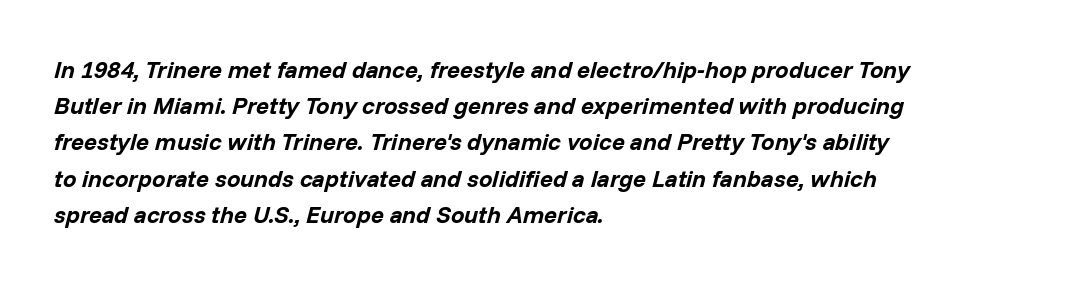
{"italic": "yes", "lean": "right", "slant_degrees": 14, "bold": "yes", "underline": "no", "align": "left", "line_spacing": "normal", "line_spacing_ratio": 1.51, "letter_spacing": "normal", "letter_spacing_em": 0.0, "glyph_px": 24}
